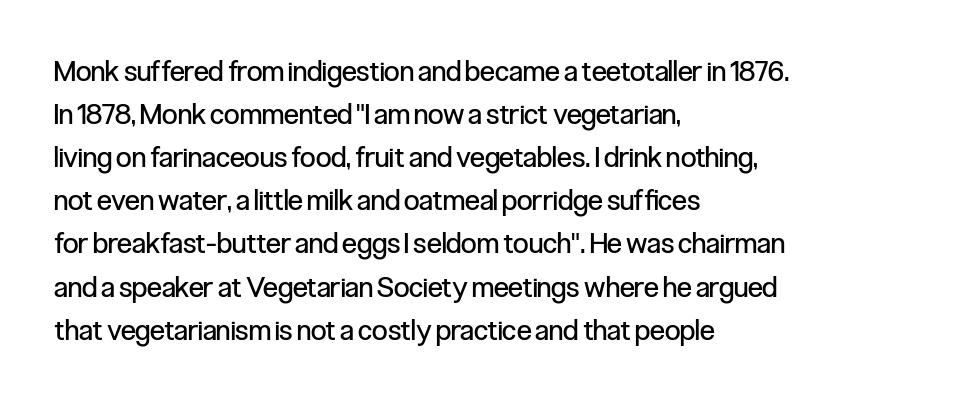
The image shows 28 px regular-weight, condensed sans-serif type, upright; set left-aligned, normal line spacing (1.54x), normal letter spacing, not underlined; low stroke contrast and a medium x-height.
